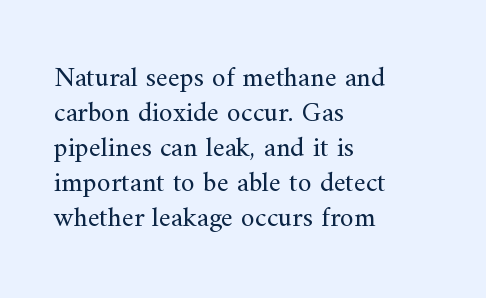
{"serif": "yes", "italic": "no", "bold": "no", "weight": "regular", "width": "normal", "stroke_contrast": "medium", "x_height": "small", "monospaced": "no", "underline": "no", "align": "left", "line_spacing": "normal", "line_spacing_ratio": 1.25, "letter_spacing": "normal", "letter_spacing_em": 0.0, "glyph_px": 28}
